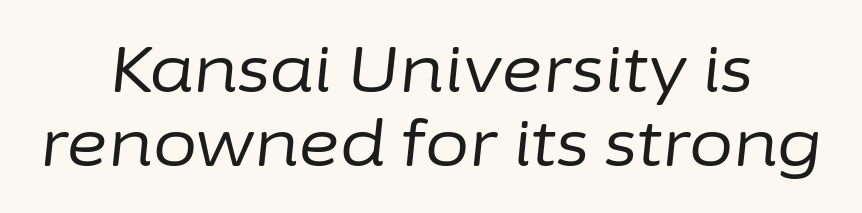
The image shows 64 px regular-weight type, italic (leaning right); set centered, tight line spacing (1.15x), normal letter spacing, not underlined; low stroke contrast and a medium x-height.
